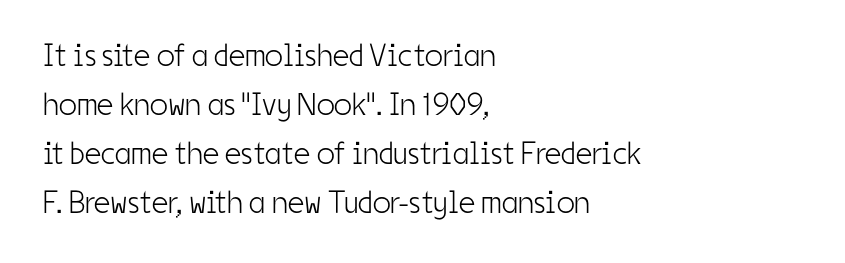
Q: Is the text bold? A: No.
Q: Is the text italic (slanted)? A: No, it is upright.
Q: Is the typeface a serif or a sans-serif typeface? A: Sans-serif.
Q: Is the text underlined? A: No.
Q: How is the paragraph aligned? A: Left-aligned.
Q: Is the spacing between letters normal or unusually wide? A: Normal.
Q: Is the spacing between lines tight, normal or loose? A: Normal.
Q: Width (condensed, normal, or wide)? A: Condensed.
Q: Stroke contrast? A: Low.
Q: x-height? A: Medium.
Q: Monospaced? A: No.
